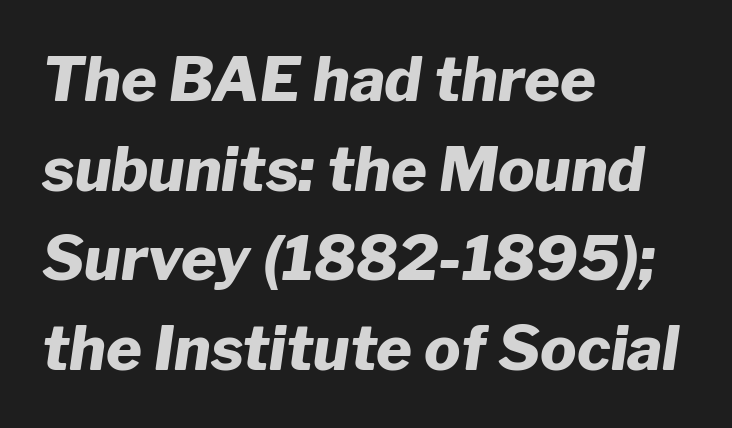
Q: Is the text bold? A: Yes.
Q: Is the text italic (slanted)? A: Yes, it leans right by about 8 degrees.
Q: Is the text underlined? A: No.
Q: How is the paragraph aligned? A: Left-aligned.
Q: Is the spacing between letters normal or unusually wide? A: Normal.
Q: Is the spacing between lines tight, normal or loose? A: Normal.
Q: Width (condensed, normal, or wide)? A: Normal.
Q: Stroke contrast? A: Low.
Q: x-height? A: Medium.
Q: Monospaced? A: No.
